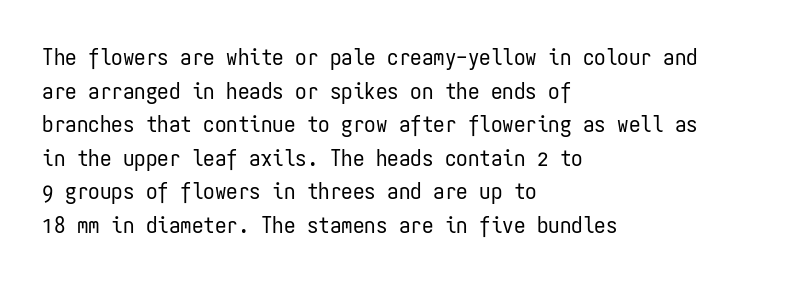
Q: Is the text bold? A: No.
Q: Is the text italic (slanted)? A: No, it is upright.
Q: Is the text underlined? A: No.
Q: How is the paragraph aligned? A: Left-aligned.
Q: Is the spacing between letters normal or unusually wide? A: Normal.
Q: Is the spacing between lines tight, normal or loose? A: Normal.
